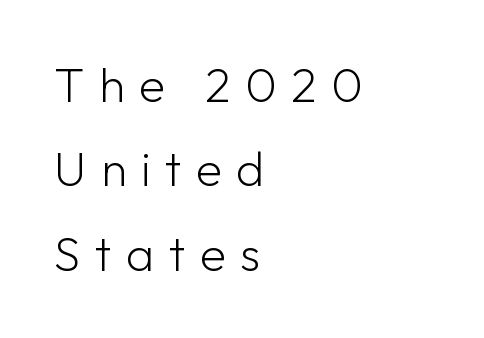
{"serif": "no", "italic": "no", "bold": "no", "weight": "light", "width": "normal", "stroke_contrast": "low", "x_height": "medium", "monospaced": "no", "underline": "no", "align": "left", "line_spacing_ratio": 1.76, "letter_spacing": "wide", "letter_spacing_em": 0.3, "glyph_px": 48}
